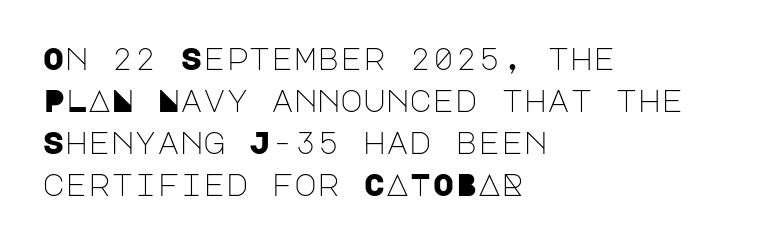
{"serif": "no", "italic": "no", "bold": "no", "weight": "light", "width": "normal", "stroke_contrast": "low", "x_height": "large", "underline": "no", "align": "left", "line_spacing": "normal", "line_spacing_ratio": 1.36, "letter_spacing": "normal", "letter_spacing_em": 0.0, "glyph_px": 31}
